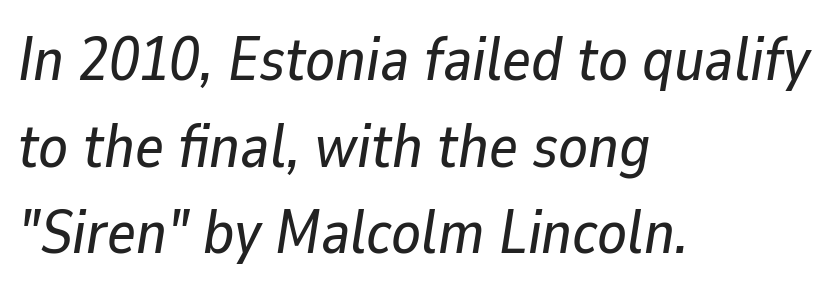
This rendering leaves character spacing at its baseline value. There's an unmistakable incline to the writing here. The lines are quadded left. The block of text has a typical density, with ordinary space between rows. The zone under the glyphs is completely vacant. The letters advance in unequal steps, a hallmark of proportional type.
